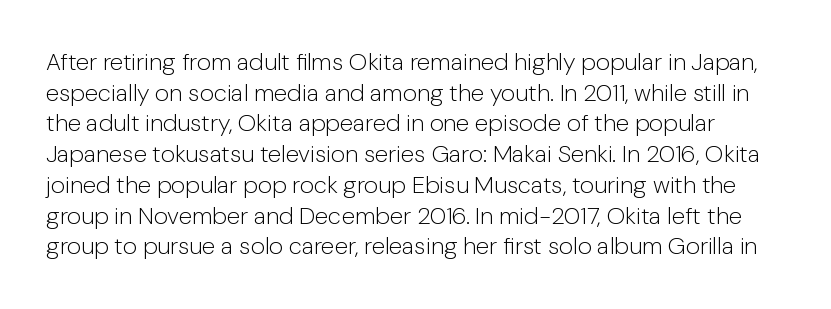
Vertical spacing — default. This is the regular roman posture of the typeface. Bare-footed words on every line. Stroke mass is kept to a normal reading level or below.
